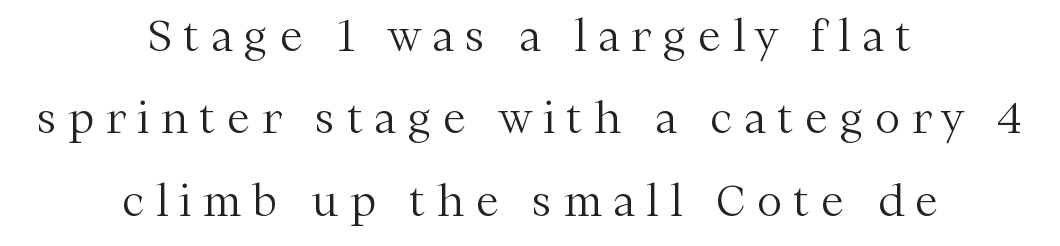
{"serif": "yes", "italic": "no", "bold": "no", "weight": "light", "width": "normal", "stroke_contrast": "medium", "x_height": "medium", "monospaced": "no", "underline": "no", "align": "center", "line_spacing": "loose", "line_spacing_ratio": 1.96, "letter_spacing": "wide", "letter_spacing_em": 0.28, "glyph_px": 42}
